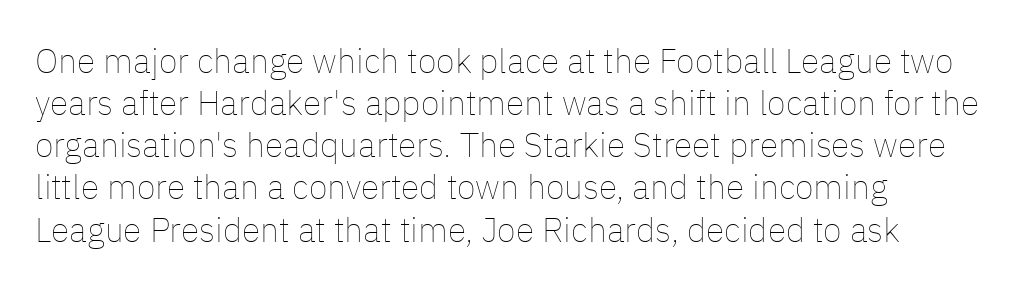
{"italic": "no", "bold": "no", "weight": "thin", "width": "normal", "stroke_contrast": "low", "x_height": "medium", "monospaced": "no", "underline": "no", "align": "left", "line_spacing_ratio": 1.24, "letter_spacing": "normal", "letter_spacing_em": 0.0, "glyph_px": 34}
